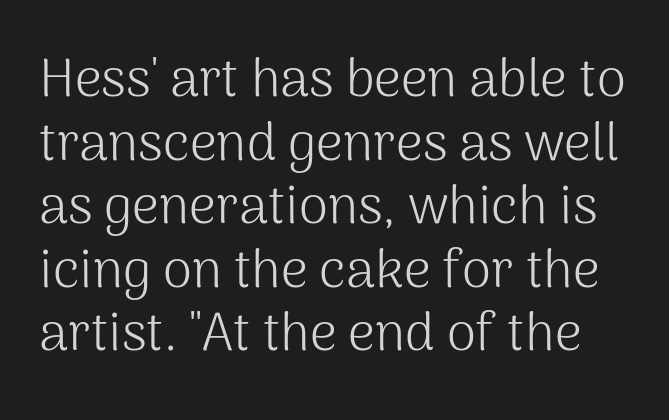
{"serif": "no", "italic": "no", "bold": "no", "weight": "light", "width": "normal", "stroke_contrast": "medium", "x_height": "medium", "monospaced": "no", "underline": "no", "line_spacing_ratio": 1.2, "letter_spacing": "normal", "letter_spacing_em": 0.0, "glyph_px": 53}
